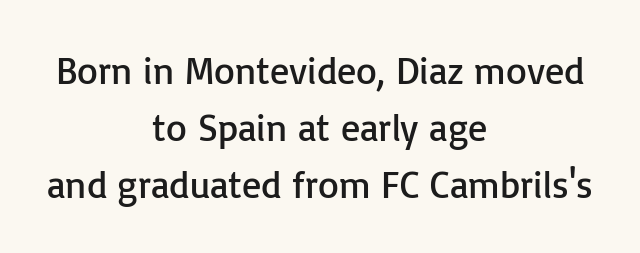
The image shows 38 px regular-weight sans-serif type, upright; set centered, normal line spacing (1.5x), normal letter spacing, not underlined; low stroke contrast and a medium x-height.
